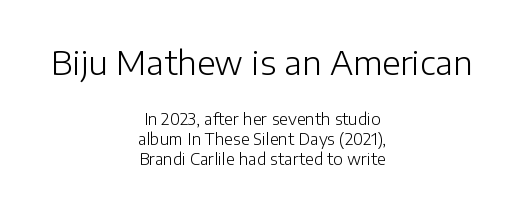
The image shows 33 px light sans-serif type, upright; set centered, line spacing 1.24x, normal letter spacing, not underlined; the first (top) block is 2.06x larger; low stroke contrast and a medium x-height.
